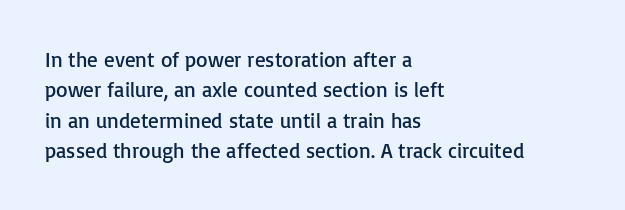
{"italic": "no", "bold": "no", "underline": "no", "align": "left", "line_spacing": "normal", "line_spacing_ratio": 1.45, "letter_spacing": "normal", "letter_spacing_em": 0.0, "glyph_px": 21}
